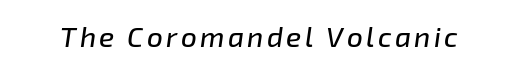
Q: Is the text italic (slanted)? A: Yes, it leans right by about 8 degrees.
Q: Is the text underlined? A: No.
Q: Width (condensed, normal, or wide)? A: Normal.
Q: Stroke contrast? A: Low.
Q: x-height? A: Medium.
Q: Monospaced? A: No.
